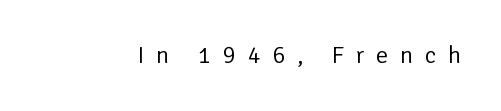
Q: Is the text bold? A: No.
Q: Is the text italic (slanted)? A: No, it is upright.
Q: Is the text underlined? A: No.
Q: Is the spacing between letters normal or unusually wide? A: Unusually wide.
